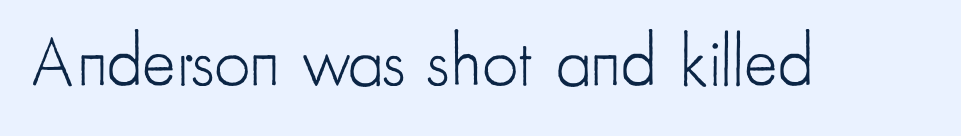
The image shows 71 px light, condensed sans-serif type, upright; set normal letter spacing, not underlined; low stroke contrast and a small x-height.
